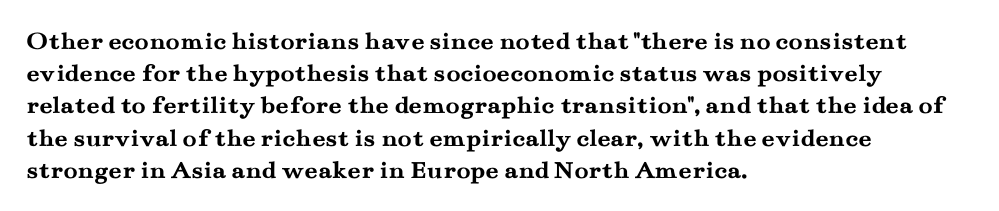
Descenders hang freely into open space. Rendered with straight, roman letterforms. The strokes are fattened all the way to bold. This rendering uses left alignment, leaving the right contour irregular.
